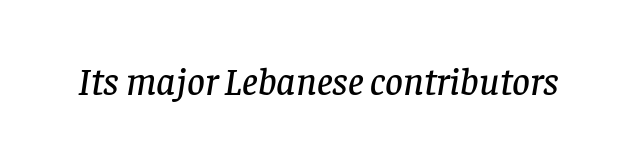
Q: Is the text italic (slanted)? A: Yes, it leans right by about 8 degrees.
Q: Is the typeface a serif or a sans-serif typeface? A: Serif.
Q: Is the text underlined? A: No.
Q: Is the spacing between letters normal or unusually wide? A: Normal.
Q: Width (condensed, normal, or wide)? A: Normal.
Q: Stroke contrast? A: Low.
Q: x-height? A: Large.
Q: Monospaced? A: No.
